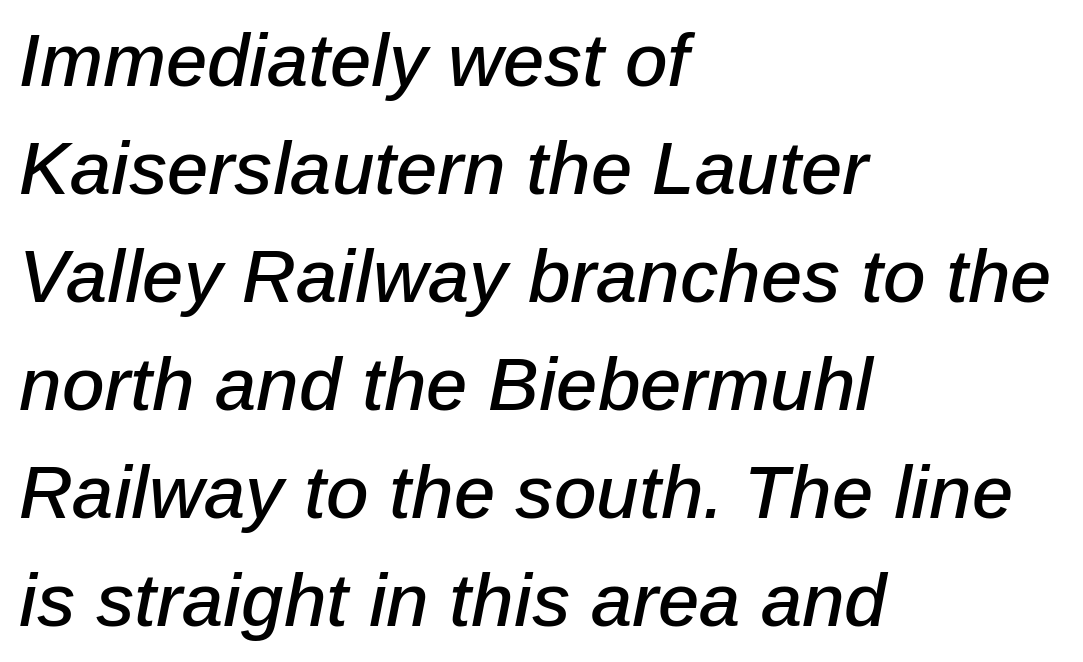
{"italic": "yes", "lean": "right", "slant_degrees": 12, "width": "normal", "stroke_contrast": "low", "x_height": "medium", "monospaced": "no", "underline": "no", "align": "left", "line_spacing": "normal", "line_spacing_ratio": 1.46, "letter_spacing": "normal", "letter_spacing_em": 0.0, "glyph_px": 74}
